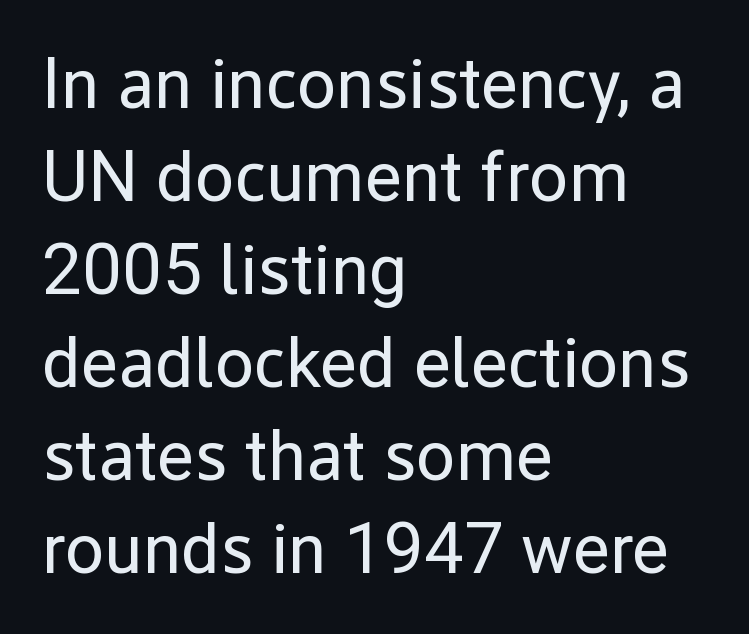
The image shows 71 px regular-weight sans-serif type, upright; set left-aligned, normal line spacing (1.31x), normal letter spacing, not underlined; low stroke contrast and a medium x-height.
